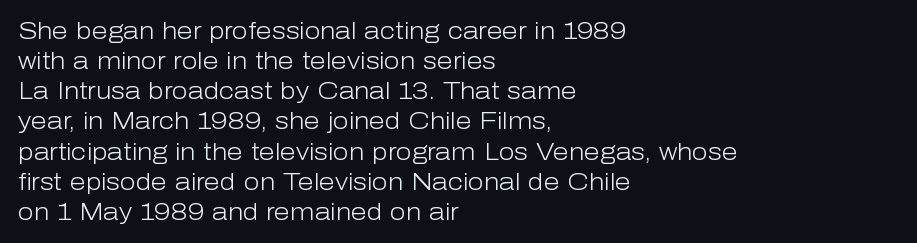
Q: Is the text bold? A: No.
Q: Is the text italic (slanted)? A: No, it is upright.
Q: Is the text underlined? A: No.
Q: How is the paragraph aligned? A: Left-aligned.
Q: Is the spacing between letters normal or unusually wide? A: Normal.
Q: Is the spacing between lines tight, normal or loose? A: Normal.
